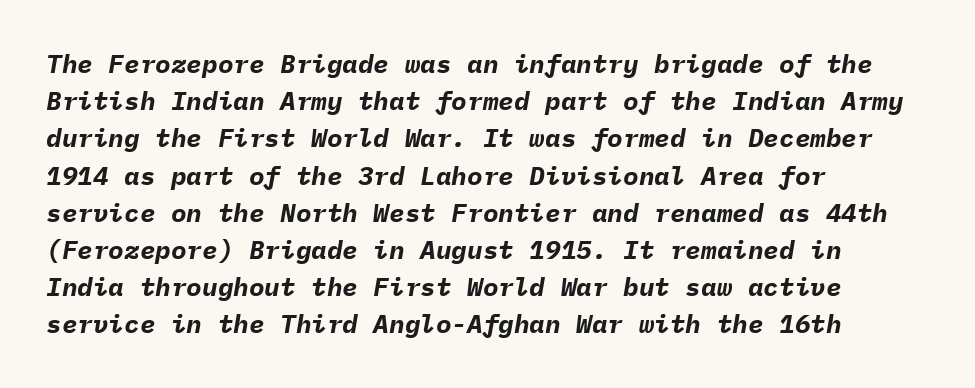
{"italic": "yes", "lean": "right", "slant_degrees": 9, "bold": "yes", "underline": "no", "align": "left", "line_spacing": "normal", "line_spacing_ratio": 1.43, "letter_spacing": "normal", "letter_spacing_em": 0.0, "glyph_px": 26}
